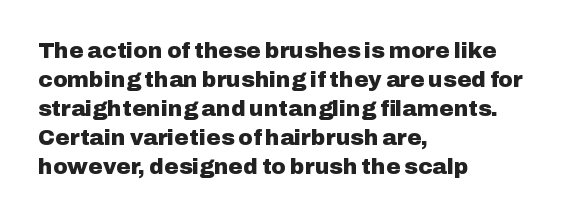
The image shows 22 px bold type, upright; set left-aligned, normal line spacing (1.32x), normal letter spacing, not underlined.
